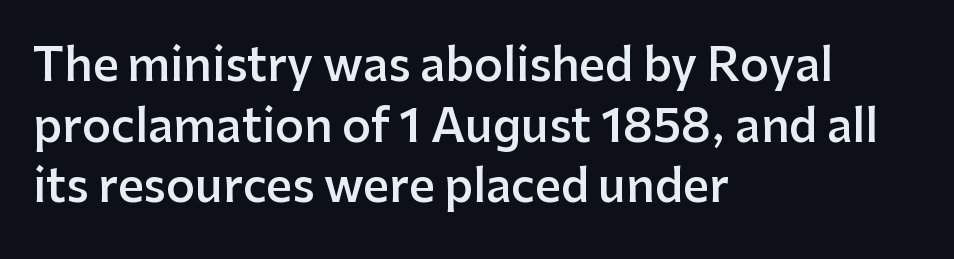
The image shows 45 px semibold sans-serif type, upright; set left-aligned, normal line spacing (1.35x), normal letter spacing, not underlined; low stroke contrast and a medium x-height.
